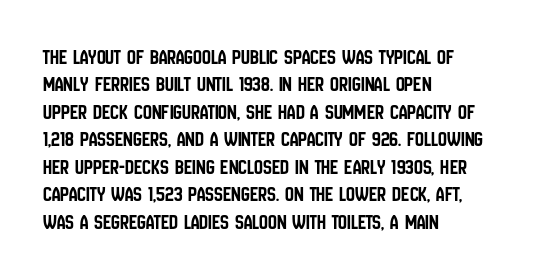
{"italic": "no", "underline": "no", "align": "left", "line_spacing": "normal", "line_spacing_ratio": 1.25, "letter_spacing": "normal", "letter_spacing_em": 0.0, "glyph_px": 22}
